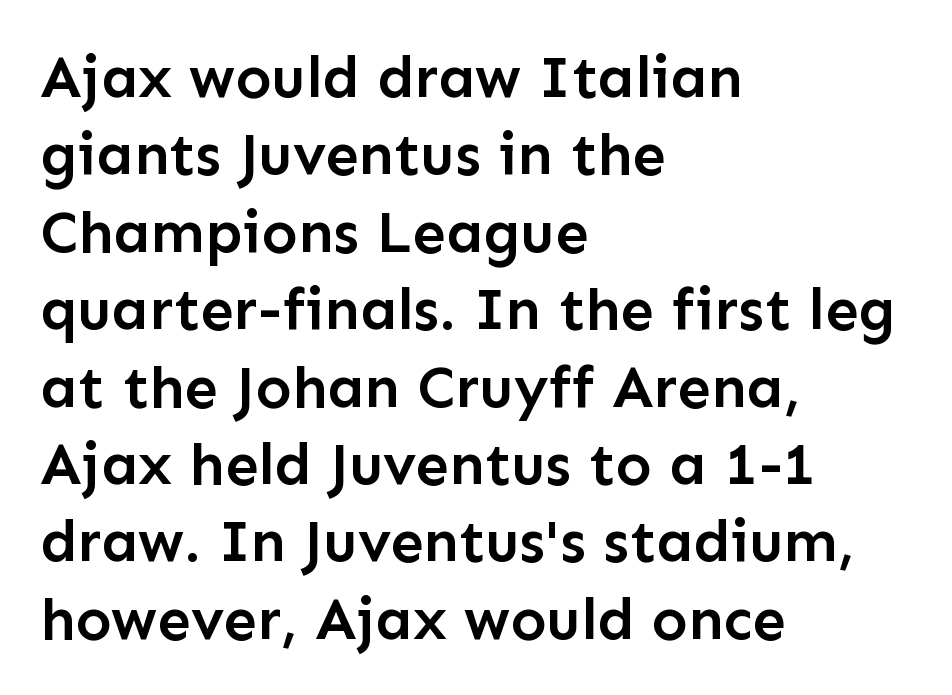
Q: Is the text bold? A: Semi-bold.
Q: Is the text italic (slanted)? A: No, it is upright.
Q: Is the typeface a serif or a sans-serif typeface? A: Sans-serif.
Q: Is the text underlined? A: No.
Q: How is the paragraph aligned? A: Left-aligned.
Q: Is the spacing between letters normal or unusually wide? A: Normal.
Q: Is the spacing between lines tight, normal or loose? A: Normal.
Q: Width (condensed, normal, or wide)? A: Normal.
Q: Stroke contrast? A: Low.
Q: x-height? A: Medium.
Q: Monospaced? A: No.
